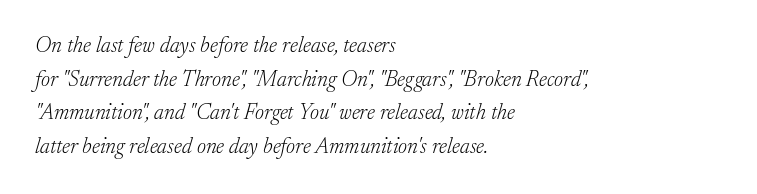
{"italic": "yes", "lean": "right", "slant_degrees": 17, "bold": "no", "underline": "no", "align": "left", "line_spacing": "normal", "line_spacing_ratio": 1.53, "letter_spacing": "normal", "letter_spacing_em": 0.0, "glyph_px": 22}
